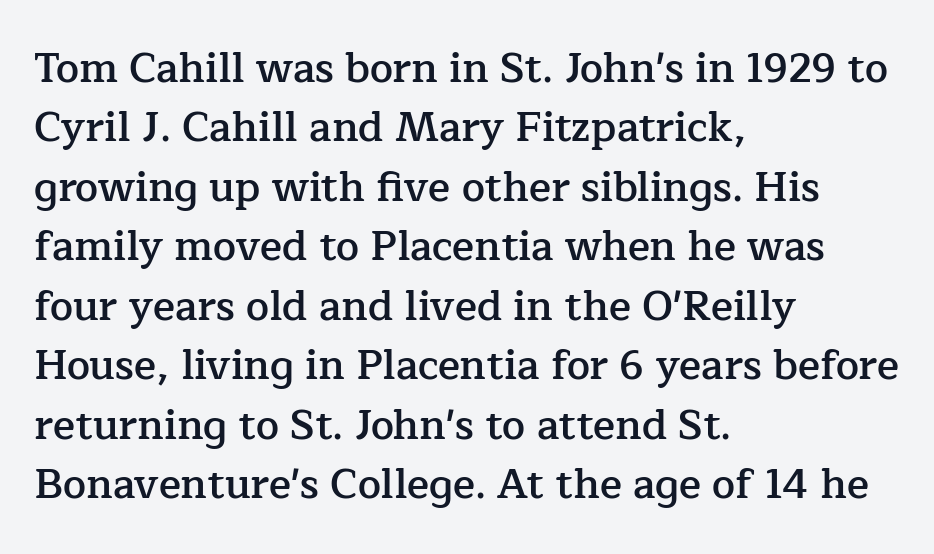
Successive baselines arrive at the customary interval. The text block is weighted toward the left margin, trailing off unevenly rightward. Does the lettering tilt? It doesn't — this is upright. Think of a printed novel: that variable character pitch is what you see here. The passage shown is semibold, sitting just below true bold.
